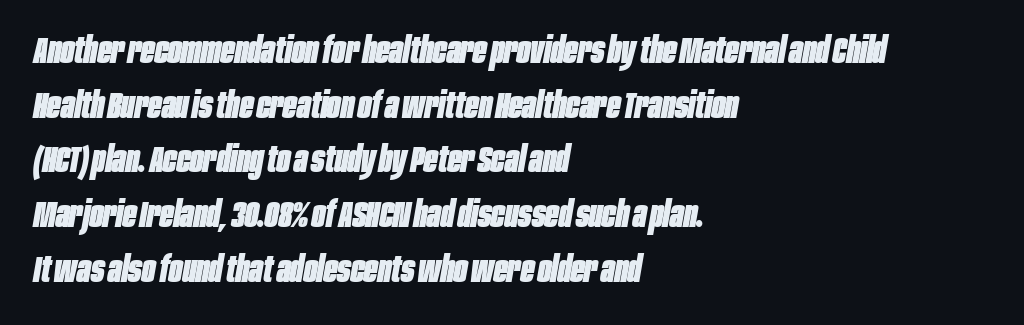
{"italic": "yes", "lean": "right", "slant_degrees": 10, "bold": "yes", "weight": "heavy", "width": "condensed", "stroke_contrast": "low", "x_height": "large", "monospaced": "no", "underline": "no", "align": "left", "line_spacing": "normal", "line_spacing_ratio": 1.52, "letter_spacing": "normal", "letter_spacing_em": 0.0, "glyph_px": 36}
